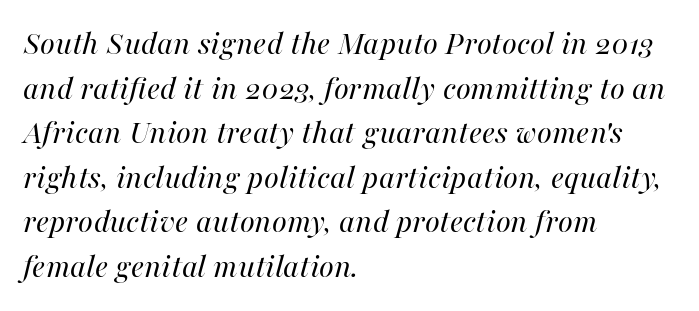
The image shows 34 px regular-weight type, italic (leaning right); set left-aligned, normal line spacing (1.31x), normal letter spacing, not underlined; high stroke contrast and a medium x-height.
